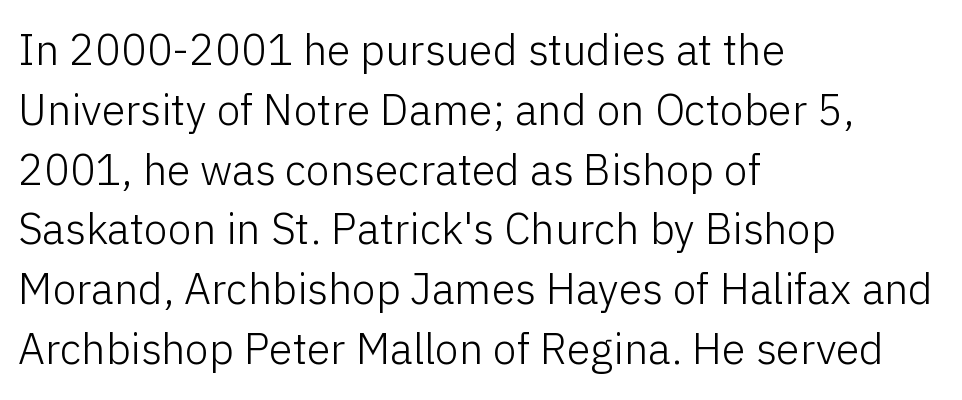
{"serif": "no", "italic": "no", "bold": "no", "weight": "light", "width": "normal", "stroke_contrast": "low", "x_height": "medium", "monospaced": "no", "underline": "no", "align": "left", "line_spacing": "normal", "line_spacing_ratio": 1.39, "letter_spacing": "normal", "letter_spacing_em": 0.0, "glyph_px": 43}
